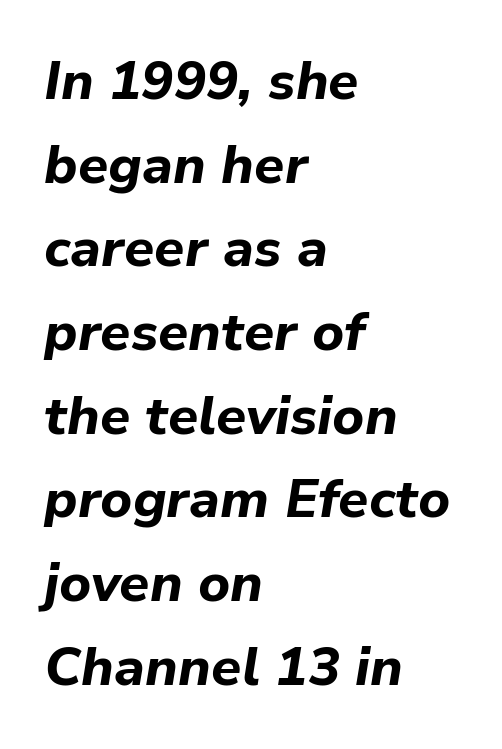
Vertical spacing — default. Character widths vary here, with narrow letters taking less room than wide ones. These lines are set flush left with a ragged right edge. The words here are not underlined. Look at the stroke-to-counter ratio: heavy, a bold.
